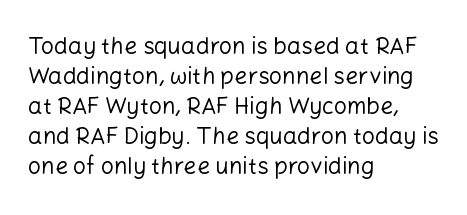
{"italic": "no", "bold": "no", "underline": "no", "align": "left", "line_spacing": "normal", "line_spacing_ratio": 1.3, "letter_spacing": "normal", "letter_spacing_em": 0.0, "glyph_px": 23}
